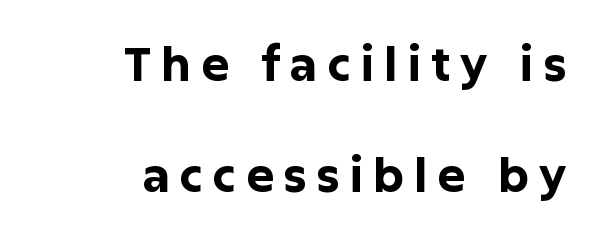
The image shows 47 px bold sans-serif type, upright; set right-aligned, loose line spacing (2.36x), unusually wide letter spacing (+0.2 em), not underlined; low stroke contrast and a medium x-height.
